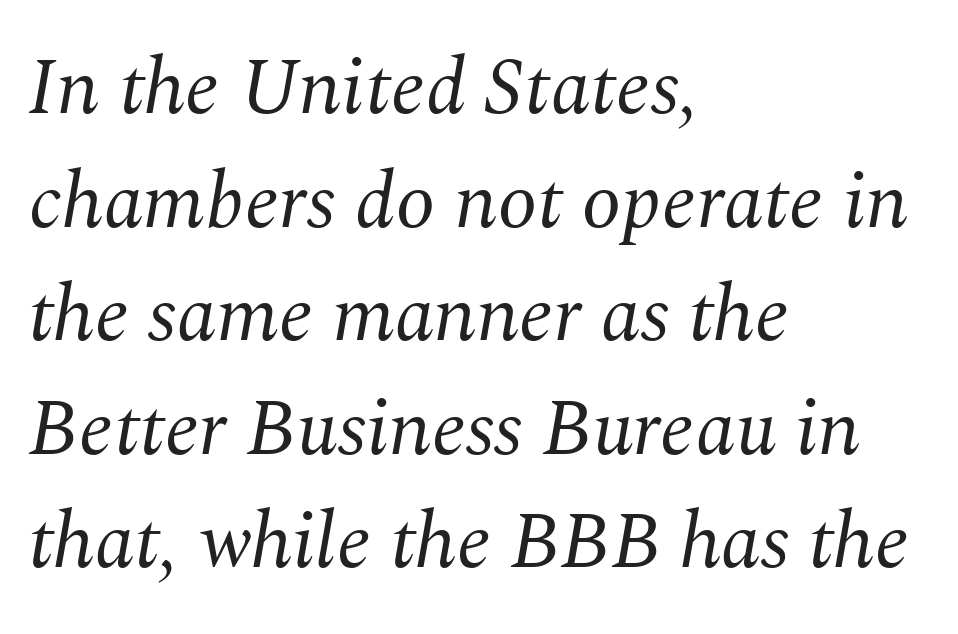
The image shows 80 px regular-weight serif type, italic (leaning right); set left-aligned, normal line spacing (1.42x), normal letter spacing, not underlined; medium stroke contrast and a medium x-height.
